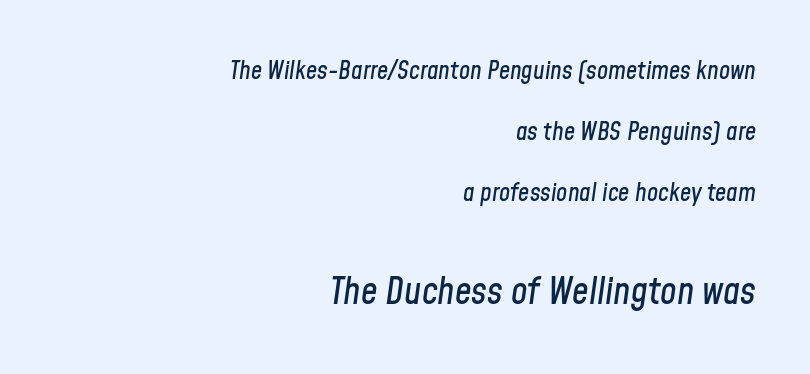
The image shows 37 px condensed type, italic (leaning right); set right-aligned, loose line spacing (2.45x), normal letter spacing, not underlined; the second (bottom) block is 1.48x larger; low stroke contrast and a medium x-height.
